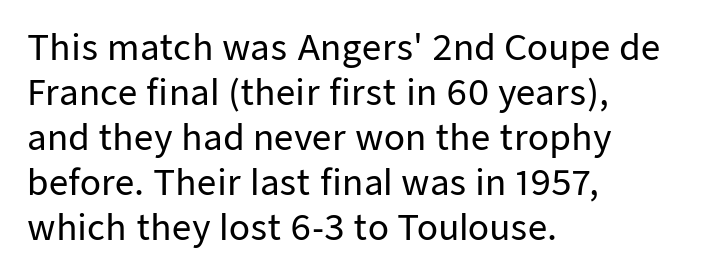
The image shows 34 px sans-serif type, upright; set left-aligned, normal line spacing (1.32x), normal letter spacing, not underlined; low stroke contrast and a medium x-height.
